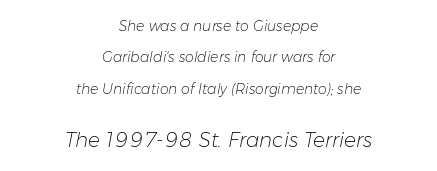
Q: Is the text bold? A: No.
Q: Is the text italic (slanted)? A: Yes, it leans right by about 11 degrees.
Q: Is the text underlined? A: No.
Q: How is the paragraph aligned? A: Centered.
Q: Is the spacing between letters normal or unusually wide? A: Normal.
Q: Is the spacing between lines tight, normal or loose? A: Loose.
Q: Which block of text is set in a larger size, the first (top) or the second (bottom)? A: The second (bottom) one.
